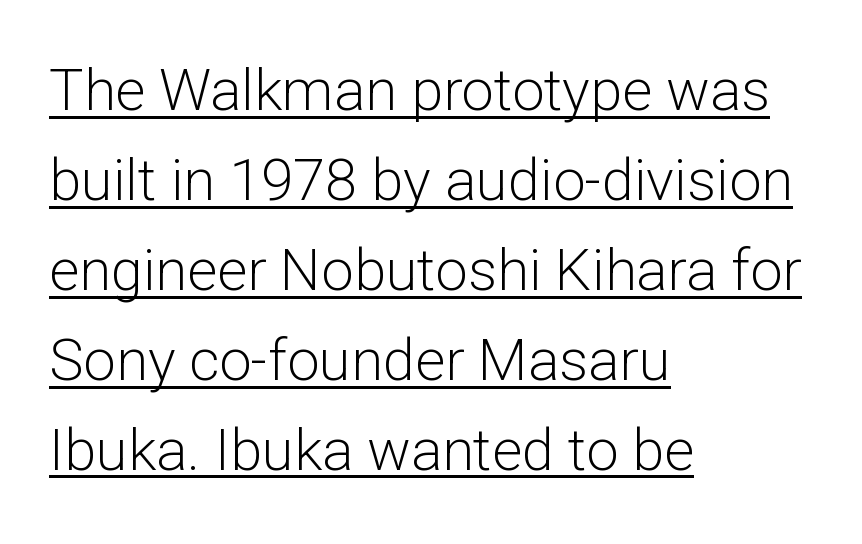
Underline: present. Is the block centered? No — it sits flush against the left margin. No feet cap the strokes, marking this as sans-serif type. Varying glyph widths throughout — classic text-font behaviour.
